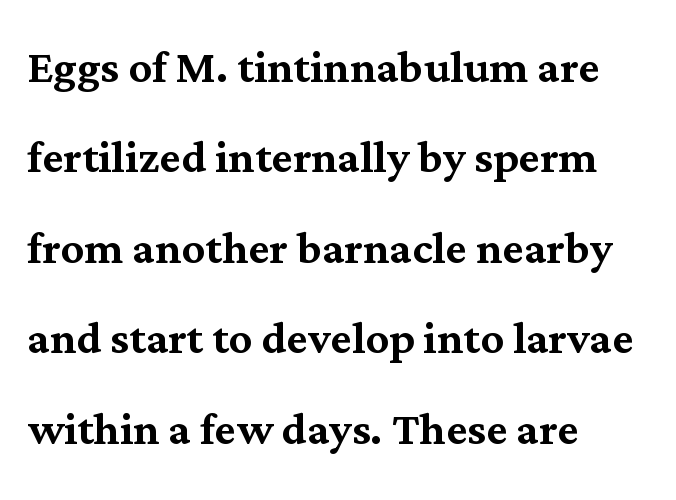
The glyphs in this specimen are seriffed. Is this a fixed-width face? No — the glyphs have proportional, varying widths. These lines were composed using upright roman letters. The baseline area is clear. Notice how the passage keeps a crisp vertical edge on the left only.
